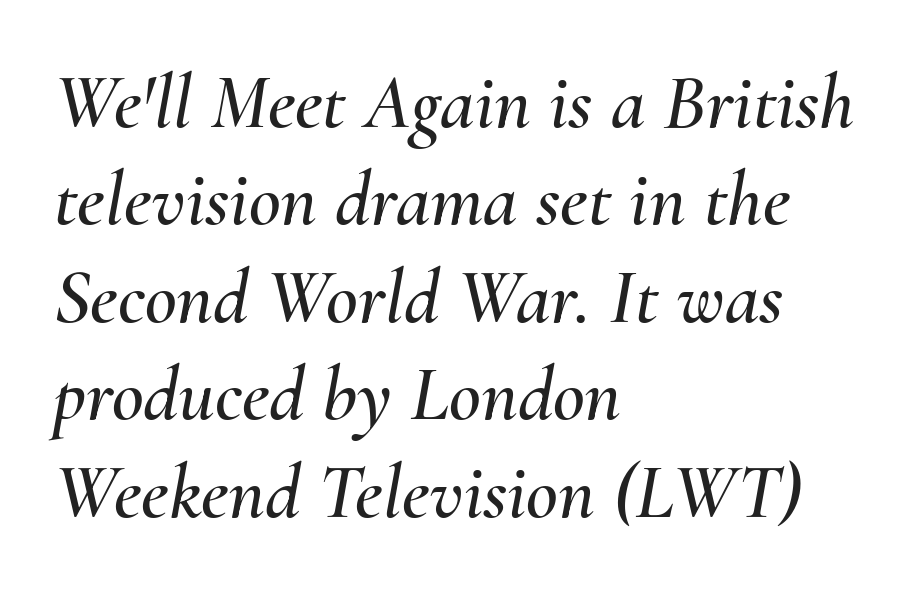
{"italic": "yes", "lean": "right", "slant_degrees": 10, "width": "normal", "stroke_contrast": "medium", "x_height": "small", "monospaced": "no", "underline": "no", "align": "left", "line_spacing": "normal", "line_spacing_ratio": 1.25, "letter_spacing": "normal", "letter_spacing_em": 0.0, "glyph_px": 78}
